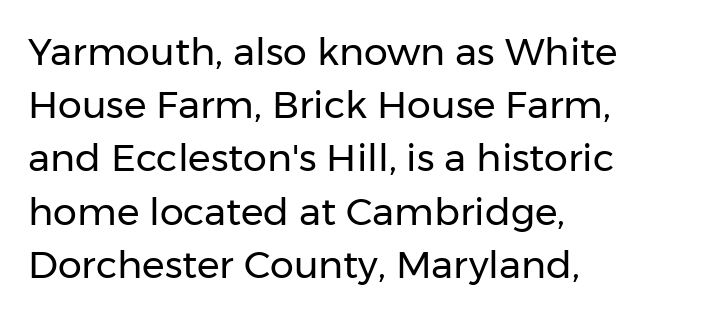
The image shows 38 px regular-weight sans-serif type, upright; set left-aligned, normal line spacing (1.4x), normal letter spacing, not underlined; low stroke contrast and a medium x-height.
